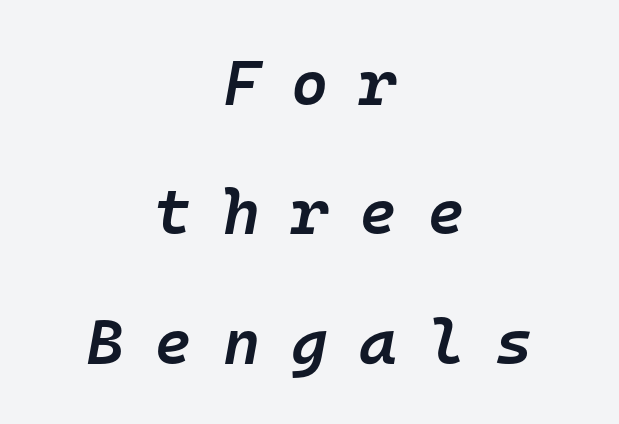
The image shows 64 px semibold type, italic (leaning right), monospaced; set centered, loose line spacing (2.02x), unusually wide letter spacing (+0.48 em), not underlined; low stroke contrast and a medium x-height.
